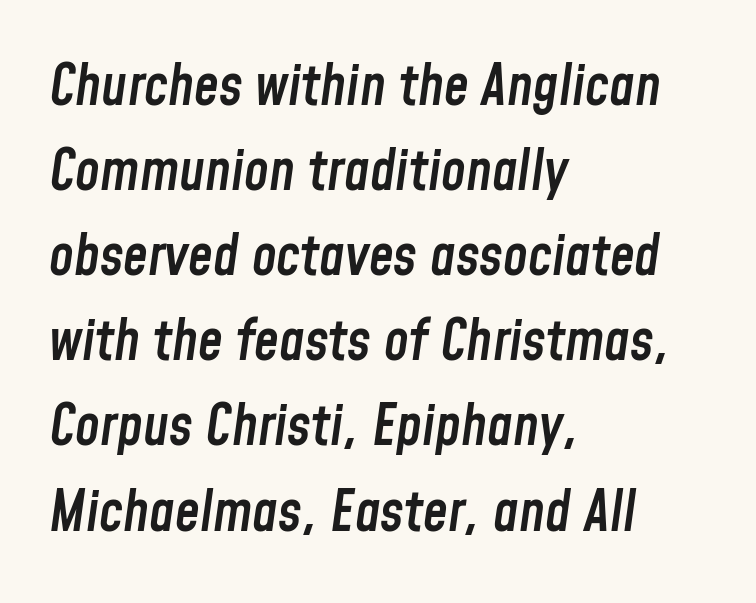
Q: Is the text bold? A: Semi-bold.
Q: Is the text italic (slanted)? A: Yes, it leans right by about 8 degrees.
Q: Is the text underlined? A: No.
Q: How is the paragraph aligned? A: Left-aligned.
Q: Is the spacing between letters normal or unusually wide? A: Normal.
Q: Is the spacing between lines tight, normal or loose? A: Normal.
Q: Width (condensed, normal, or wide)? A: Condensed.
Q: Stroke contrast? A: Low.
Q: x-height? A: Medium.
Q: Monospaced? A: No.
